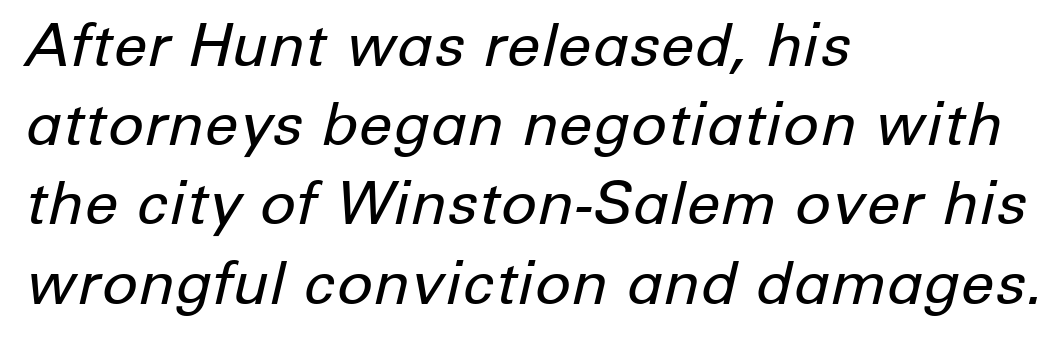
Is the stroke heavy? The answer is a plain regular-or-lighter. Regular leading. Anything drawn beneath the words? Only blank space. The line texture is even and compact thanks to regular tracking.
